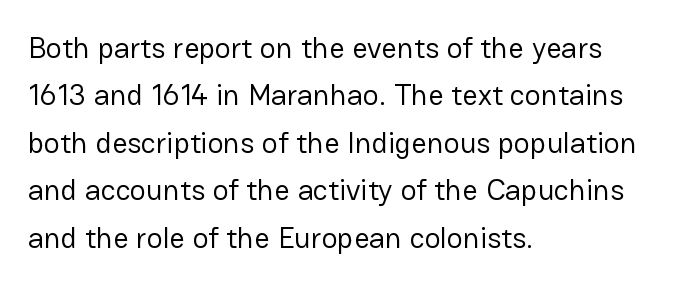
The gaps between neighbouring characters are ordinary and unremarkable. This sample is left-justified, so line endings fall wherever the words run out. Does the type have serifs? No, each stem ends abruptly. Honestly, there is no underline to notice here at all. No heavy texture on the line: the type isn't bold.
